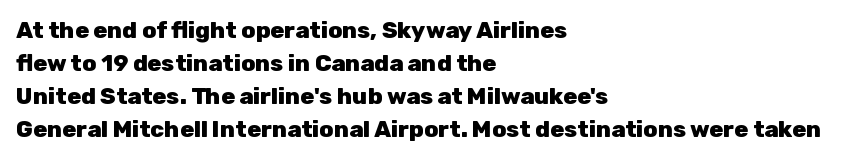
This sample keeps an unexceptional amount of space between lines. Strokes here are thick enough to call this a true bold. A student would call this left alignment; a typographer would say flush left, rag right. You can tell it's not italic because the verticals are truly vertical.
